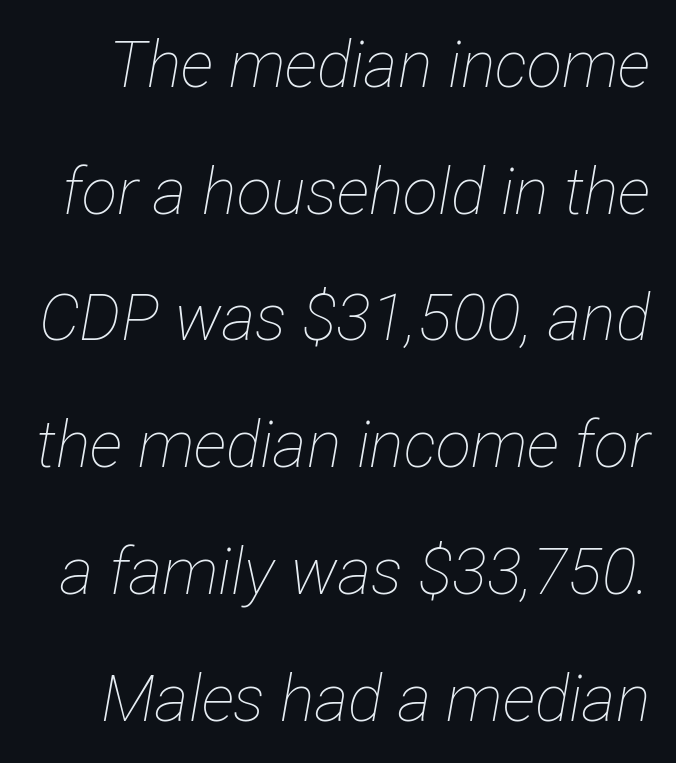
On a weight scale, this lands at 450 or below. The type is set solid horizontally, with unmodified tracking. Every character sits at an angle, as italics do. A typesetter would call this leading open, well beyond the default. Character widths vary here, with narrow letters taking less room than wide ones.
